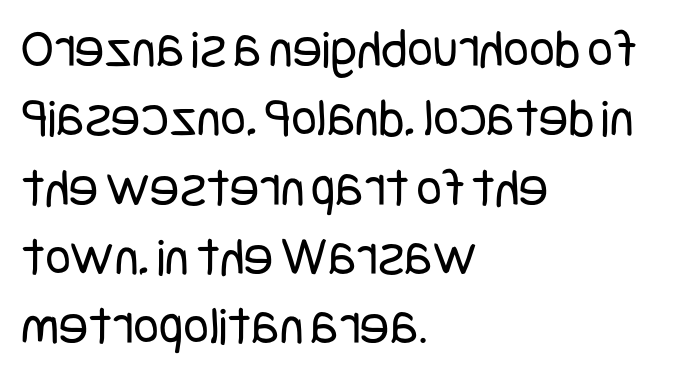
Q: Is the text bold? A: No.
Q: Is the text italic (slanted)? A: No, it is upright.
Q: Is the typeface a serif or a sans-serif typeface? A: Sans-serif.
Q: Is the text underlined? A: No.
Q: How is the paragraph aligned? A: Left-aligned.
Q: Is the spacing between letters normal or unusually wide? A: Normal.
Q: Is the spacing between lines tight, normal or loose? A: Normal.
Q: Width (condensed, normal, or wide)? A: Condensed.
Q: Stroke contrast? A: Low.
Q: x-height? A: Large.
